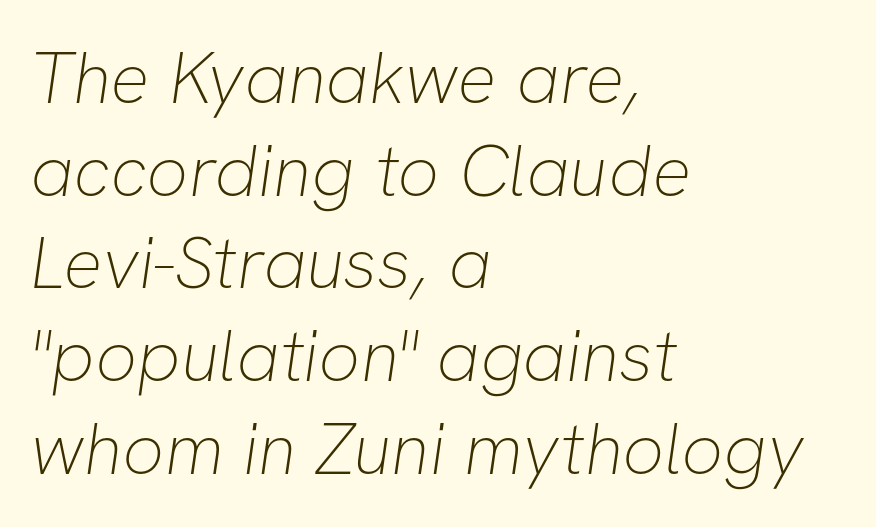
{"serif": "no", "bold": "no", "weight": "thin", "width": "normal", "stroke_contrast": "low", "x_height": "medium", "monospaced": "no", "underline": "no", "align": "left", "line_spacing": "normal", "line_spacing_ratio": 1.27, "letter_spacing": "normal", "letter_spacing_em": 0.0, "glyph_px": 73}
